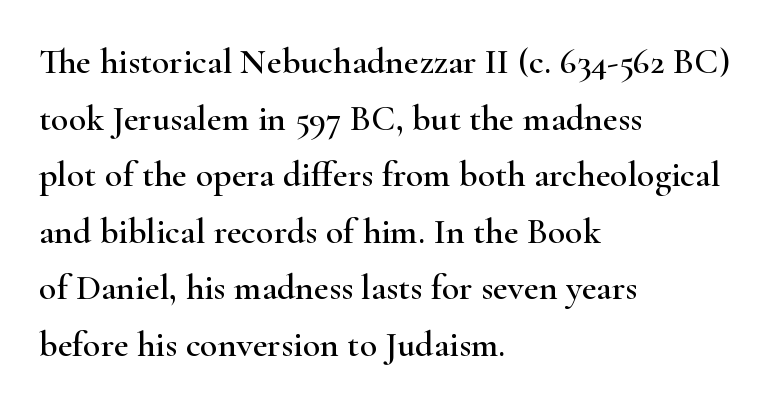
{"serif": "yes", "italic": "no", "width": "wide", "stroke_contrast": "high", "x_height": "small", "monospaced": "no", "underline": "no", "align": "left", "line_spacing": "normal", "line_spacing_ratio": 1.57, "letter_spacing": "normal", "letter_spacing_em": 0.0, "glyph_px": 36}
